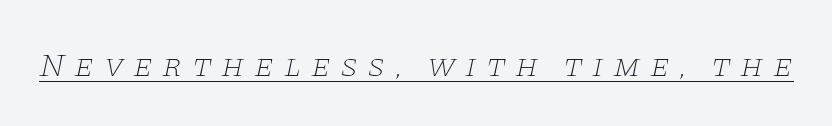
In terms of letterspacing, this is a distinctly airy, spread setting. Is this a sans? No — the strokes have serifs. On a weight scale, this lands at 450 or below. The axis of the letterforms is tilted away from vertical. Character widths vary here, with narrow letters taking less room than wide ones.
